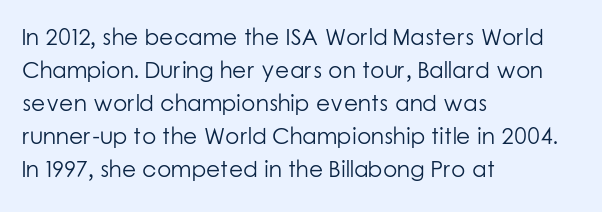
Honestly, the row spacing looks completely unremarkable. Caption: face not bold, strokes unweighted. Posture: vertical. This rendering features lettering with no underline. The setting favours the left margin, as ordinary paragraphs usually do.
